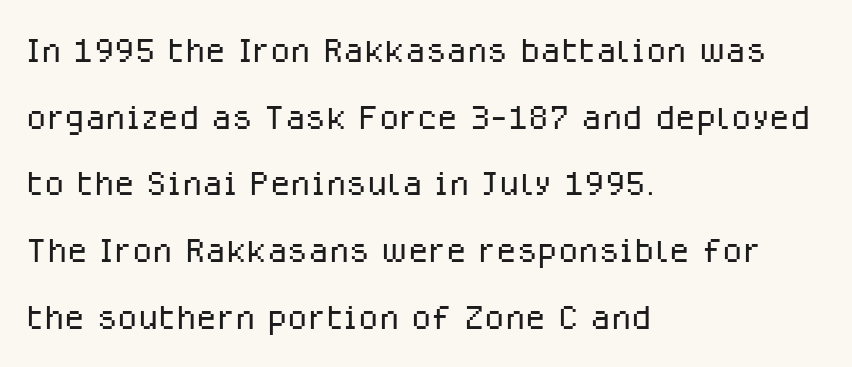
{"serif": "no", "italic": "no", "bold": "no", "weight": "light", "width": "normal", "stroke_contrast": "low", "x_height": "medium", "monospaced": "no", "underline": "no", "align": "left", "line_spacing": "normal", "line_spacing_ratio": 1.42, "letter_spacing": "normal", "letter_spacing_em": 0.0, "glyph_px": 47}
